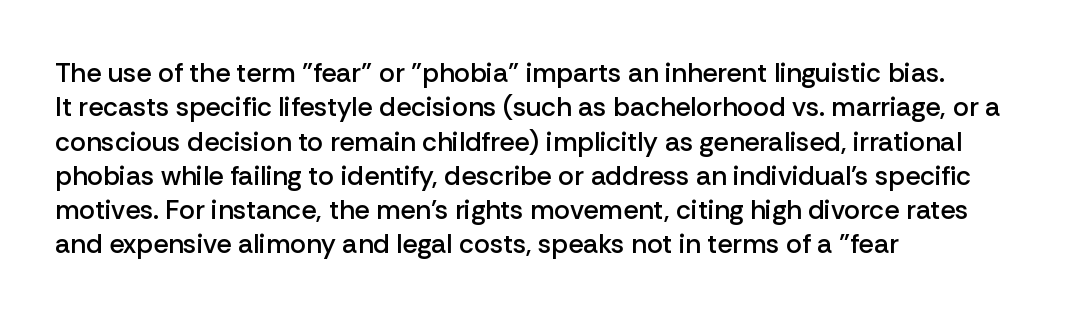
The image shows 27 px text type, upright; set left-aligned, normal line spacing (1.27x), normal letter spacing, not underlined.
